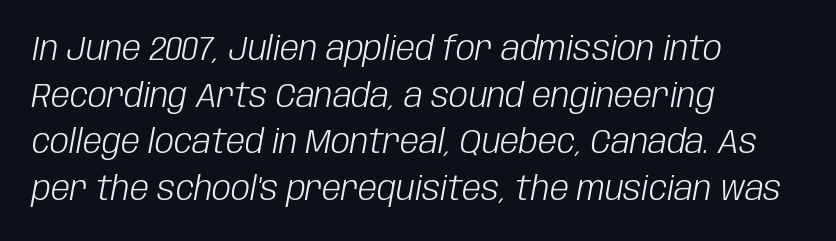
{"italic": "yes", "lean": "right", "slant_degrees": 10, "bold": "no", "weight": "light", "width": "condensed", "stroke_contrast": "low", "x_height": "large", "monospaced": "no", "underline": "no", "align": "left", "line_spacing": "normal", "line_spacing_ratio": 1.37, "letter_spacing": "normal", "letter_spacing_em": 0.0, "glyph_px": 34}
